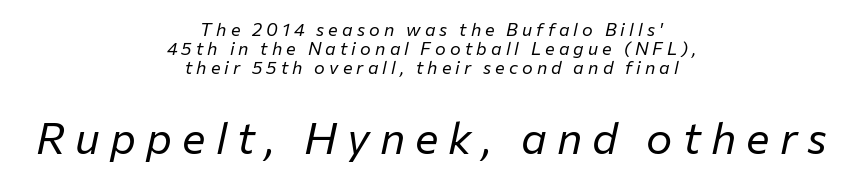
{"italic": "yes", "lean": "right", "slant_degrees": 12, "bold": "no", "weight": "regular", "width": "normal", "stroke_contrast": "low", "x_height": "medium", "monospaced": "no", "underline": "no", "align": "center", "line_spacing": "tight", "line_spacing_ratio": 1.05, "letter_spacing": "wide", "letter_spacing_em": 0.23, "larger_block": "second", "size_ratio": 2.44, "glyph_px": 44}
